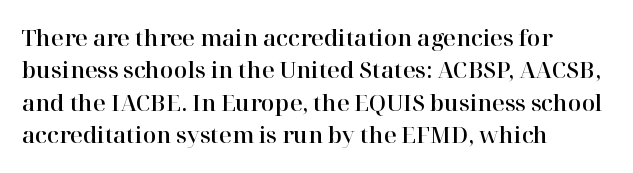
Bare-footed words on every line. The space between consecutive lines is moderate. Caption: standard tracking, unaltered. The lettering holds an erect, upright posture throughout. The text block is weighted toward the left margin, trailing off unevenly rightward.
